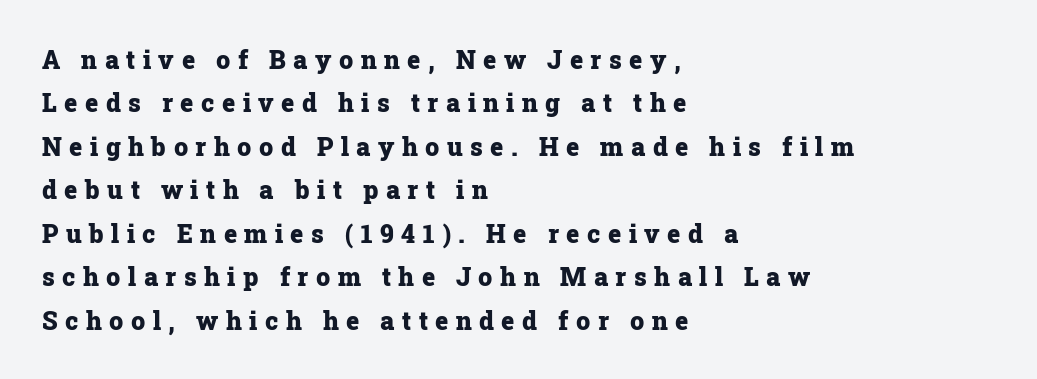
Italic: no, the glyphs are upright roman. The space directly below the letters is spotless. Weight check: bold — yes, fully. The passage shown has open, widely tracked lettering throughout. Every row of glyphs begins at an identical x-position on the left.
